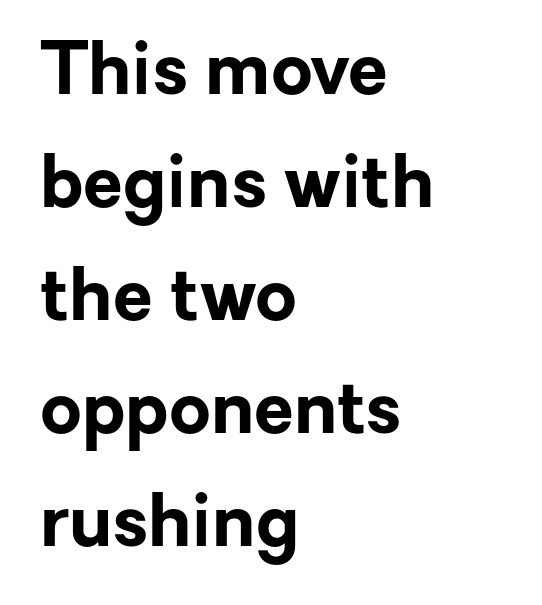
Q: Is the text bold? A: Yes.
Q: Is the text italic (slanted)? A: No, it is upright.
Q: Is the typeface a serif or a sans-serif typeface? A: Sans-serif.
Q: Is the text underlined? A: No.
Q: How is the paragraph aligned? A: Left-aligned.
Q: Is the spacing between letters normal or unusually wide? A: Normal.
Q: Is the spacing between lines tight, normal or loose? A: Normal.
Q: Width (condensed, normal, or wide)? A: Normal.
Q: Stroke contrast? A: Low.
Q: x-height? A: Medium.
Q: Monospaced? A: No.
